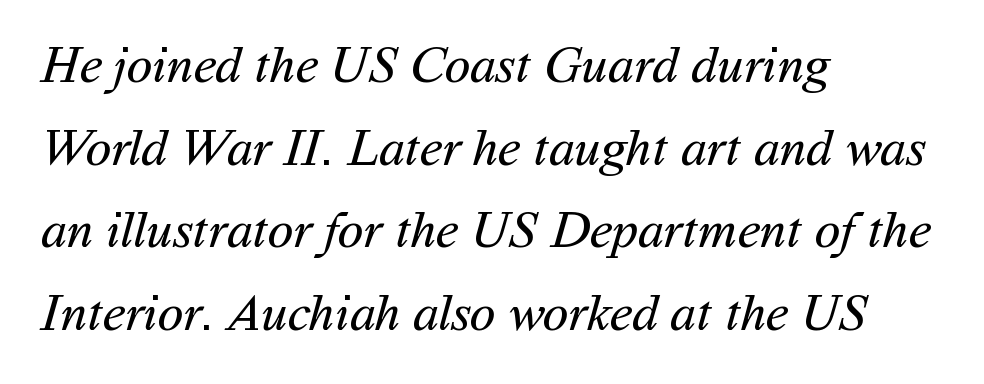
Q: Is the text bold? A: No.
Q: Is the typeface a serif or a sans-serif typeface? A: Sans-serif.
Q: Is the text underlined? A: No.
Q: How is the paragraph aligned? A: Left-aligned.
Q: Is the spacing between letters normal or unusually wide? A: Normal.
Q: Is the spacing between lines tight, normal or loose? A: Normal.
Q: Width (condensed, normal, or wide)? A: Normal.
Q: Stroke contrast? A: Medium.
Q: x-height? A: Medium.
Q: Monospaced? A: No.
